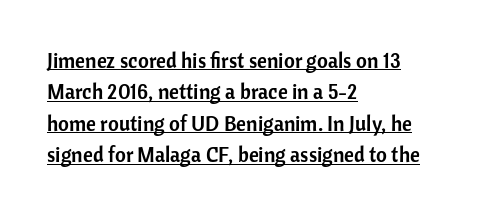
{"italic": "no", "underline": "yes", "align": "left", "line_spacing": "normal", "line_spacing_ratio": 1.5, "letter_spacing": "normal", "letter_spacing_em": 0.0, "glyph_px": 21}
